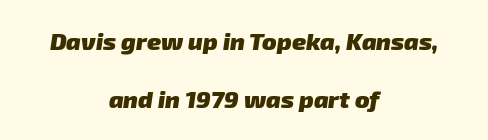
Q: Is the text bold? A: Yes.
Q: Is the text underlined? A: No.
Q: How is the paragraph aligned? A: Centered.
Q: Is the spacing between letters normal or unusually wide? A: Normal.
Q: Is the spacing between lines tight, normal or loose? A: Loose.
